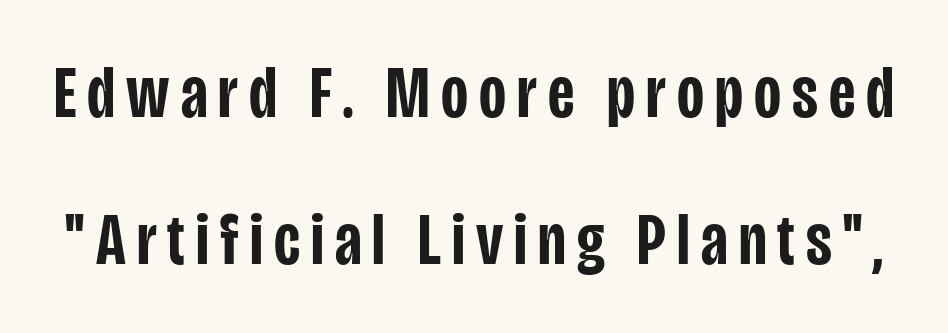
{"serif": "no", "italic": "no", "bold": "semi", "weight": "semibold", "width": "condensed", "stroke_contrast": "low", "x_height": "large", "monospaced": "no", "underline": "no", "line_spacing": "loose", "line_spacing_ratio": 1.99, "glyph_px": 74}
